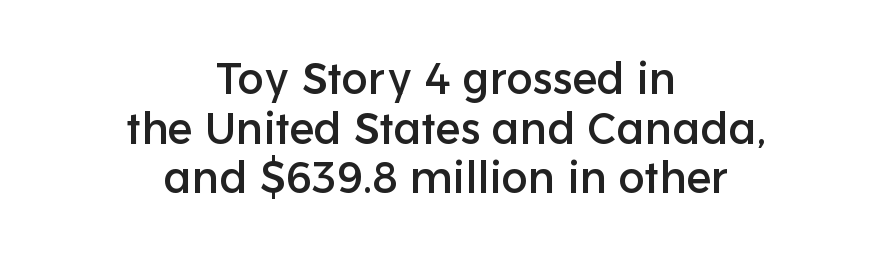
{"serif": "no", "italic": "no", "width": "normal", "stroke_contrast": "low", "x_height": "medium", "monospaced": "no", "underline": "no", "align": "center", "line_spacing": "tight", "line_spacing_ratio": 1.13, "letter_spacing": "normal", "letter_spacing_em": 0.0, "glyph_px": 44}
